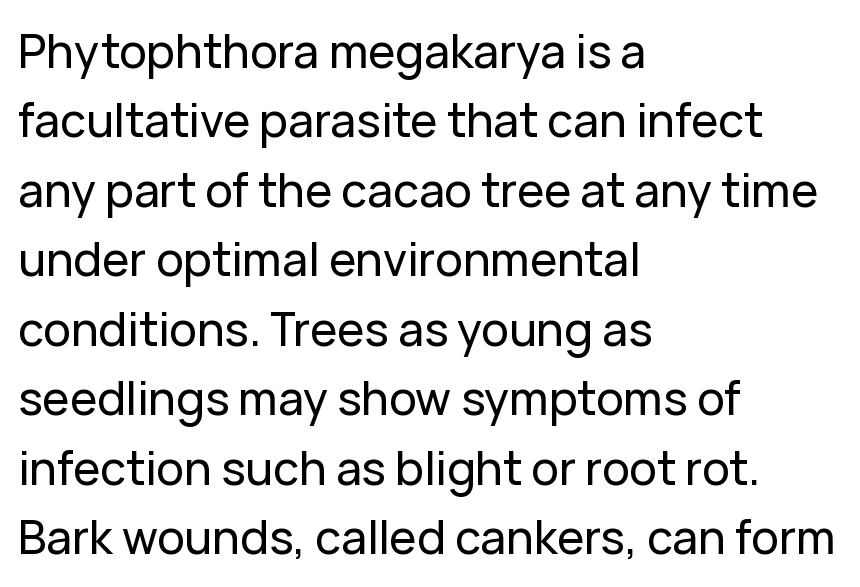
The letters stand upright; this is a roman face. A clean baseline with only descenders dipping below it. If you measured baseline to baseline, you'd find a middling distance. The face used here is a sans, in the tradition of grotesques and geometrics. Proportional: the letters do not fall into vertical columns. The rag falls on the right side of this text block.
